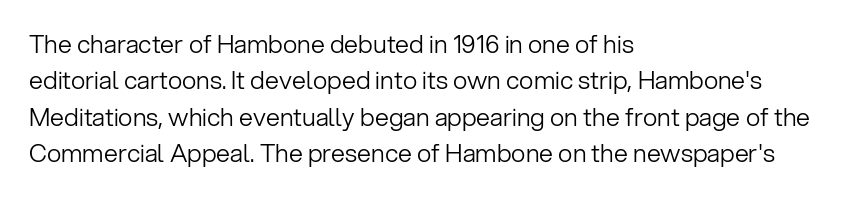
The image shows 25 px text type, upright; set left-aligned, normal line spacing (1.46x), normal letter spacing, not underlined.
